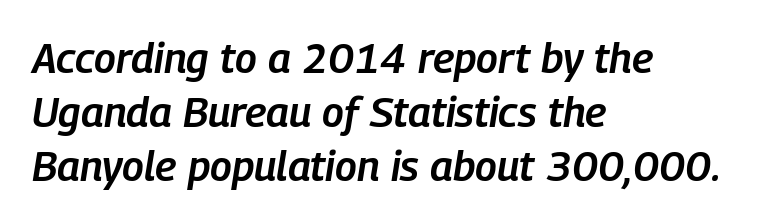
The image shows 42 px semibold, condensed type, italic (leaning right); set left-aligned, normal line spacing (1.28x), normal letter spacing, not underlined; low stroke contrast and a medium x-height.
